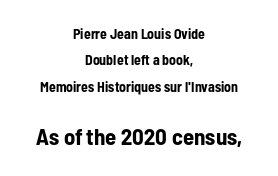
Q: Is the text bold? A: Yes.
Q: Is the text italic (slanted)? A: No, it is upright.
Q: Is the text underlined? A: No.
Q: How is the paragraph aligned? A: Centered.
Q: Is the spacing between letters normal or unusually wide? A: Normal.
Q: Which block of text is set in a larger size, the first (top) or the second (bottom)? A: The second (bottom) one.
